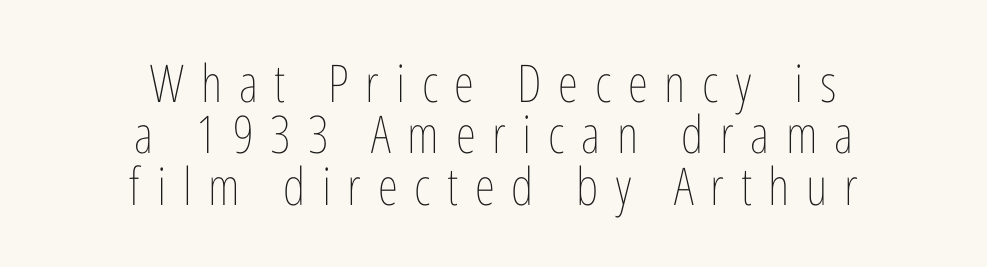
The image shows 52 px thin, condensed type, upright; set centered, tight line spacing (0.99x), unusually wide letter spacing (+0.32 em), not underlined; low stroke contrast and a medium x-height.
